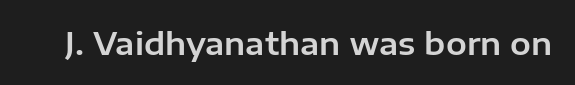
Italic? Not at all — the glyphs are vertical. Descender tails drop into unmarked territory. The glyphs in this specimen are sans serif. Spacing between characters is what you'd get straight out of the box.
